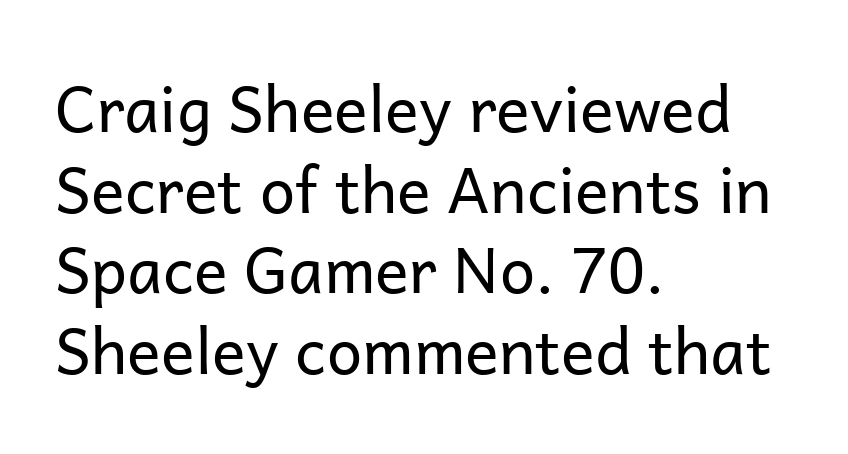
Q: Is the text bold? A: No.
Q: Is the text italic (slanted)? A: No, it is upright.
Q: Is the typeface a serif or a sans-serif typeface? A: Sans-serif.
Q: Is the text underlined? A: No.
Q: How is the paragraph aligned? A: Left-aligned.
Q: Is the spacing between letters normal or unusually wide? A: Normal.
Q: Is the spacing between lines tight, normal or loose? A: Normal.
Q: Width (condensed, normal, or wide)? A: Normal.
Q: Stroke contrast? A: Low.
Q: x-height? A: Medium.
Q: Monospaced? A: No.
